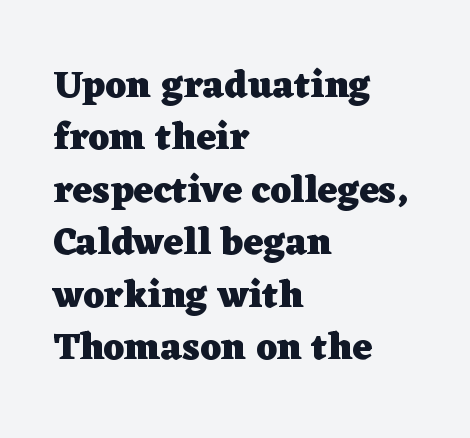
{"serif": "yes", "italic": "no", "bold": "yes", "weight": "heavy", "width": "wide", "stroke_contrast": "low", "x_height": "medium", "monospaced": "no", "underline": "no", "align": "left", "line_spacing": "normal", "line_spacing_ratio": 1.38, "letter_spacing": "normal", "letter_spacing_em": 0.0, "glyph_px": 38}
